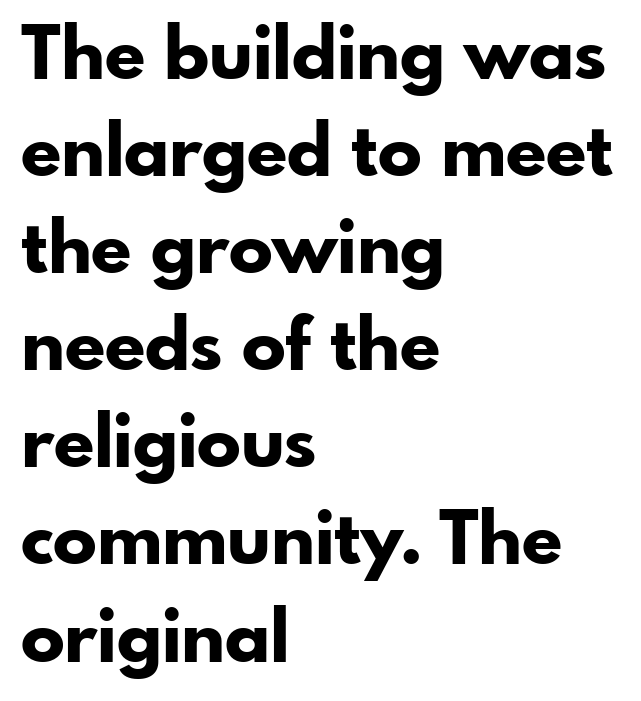
Stroke terminals: plain, sans-serif. In terms of weight, the rendering is a true, heavy bold. A typesetter would call this leading conventional body-copy spacing. The letters stand upright; this is a roman face. Varying glyph widths throughout — classic text-font behaviour.
